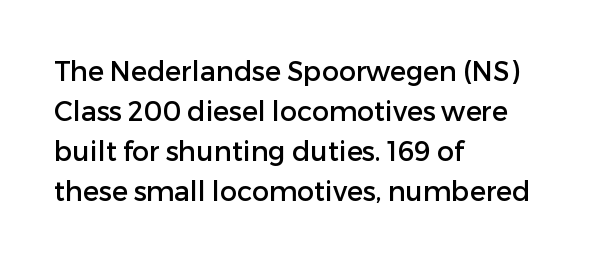
{"italic": "no", "underline": "no", "align": "left", "line_spacing": "normal", "line_spacing_ratio": 1.48, "letter_spacing": "normal", "letter_spacing_em": 0.0, "glyph_px": 27}
